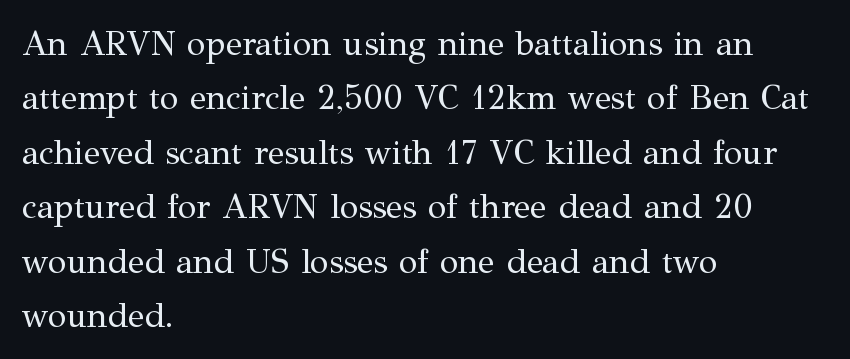
The image shows 34 px regular-weight serif type, upright; set left-aligned, normal line spacing (1.6x), normal letter spacing, not underlined; medium stroke contrast and a medium x-height.
